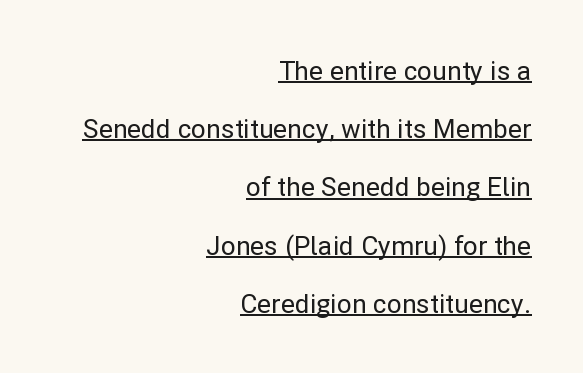
The image shows 26 px text type, upright; set right-aligned, loose line spacing (2.24x), normal letter spacing, underlined.
